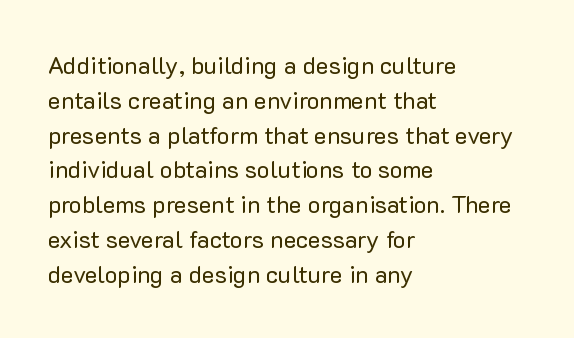
{"italic": "no", "bold": "no", "underline": "no", "align": "left", "line_spacing": "normal", "line_spacing_ratio": 1.45, "letter_spacing": "normal", "letter_spacing_em": 0.0, "glyph_px": 24}
